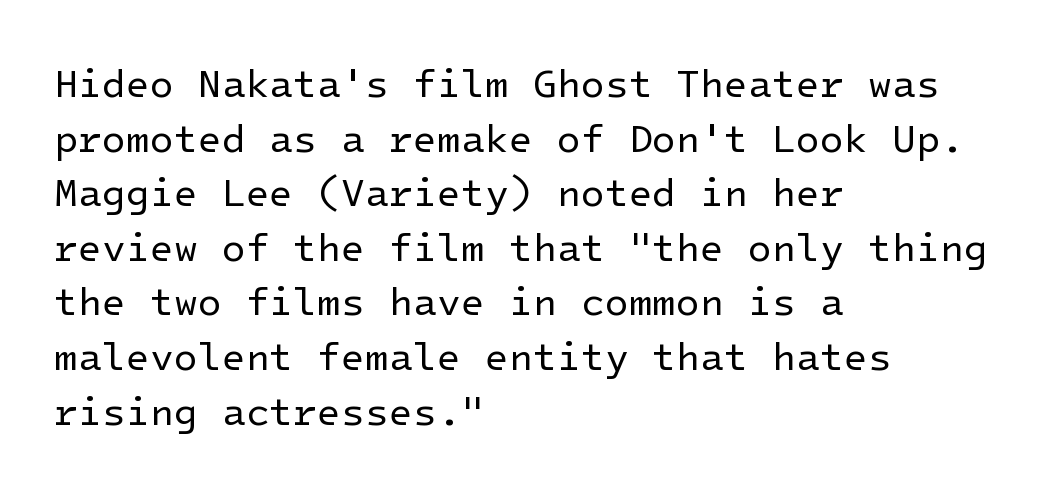
The image shows 39 px regular-weight sans-serif type, upright; set left-aligned, normal line spacing (1.4x), normal letter spacing, not underlined; low stroke contrast and a medium x-height.
